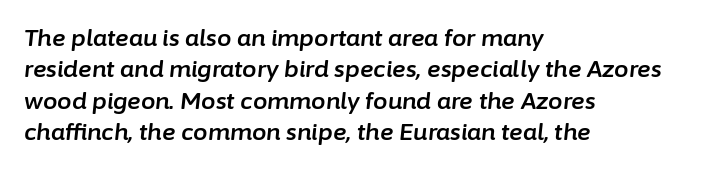
Q: Is the text italic (slanted)? A: Yes, it leans right by about 6 degrees.
Q: Is the text underlined? A: No.
Q: How is the paragraph aligned? A: Left-aligned.
Q: Is the spacing between letters normal or unusually wide? A: Normal.
Q: Is the spacing between lines tight, normal or loose? A: Normal.
